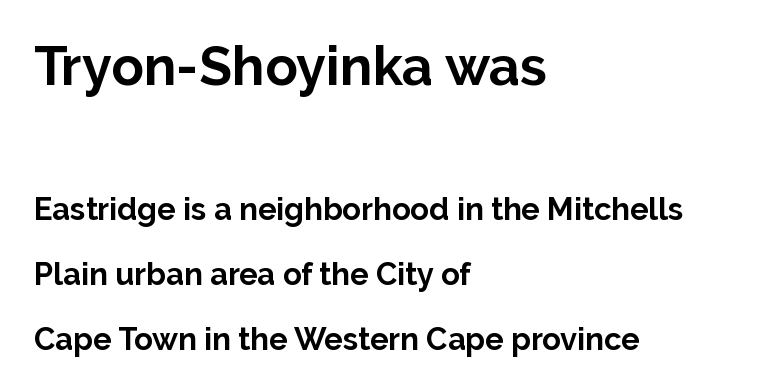
The image shows 54 px bold sans-serif type, upright; set left-aligned, loose line spacing (2.09x), normal letter spacing, not underlined; the first (top) block is 1.74x larger; low stroke contrast and a medium x-height.
